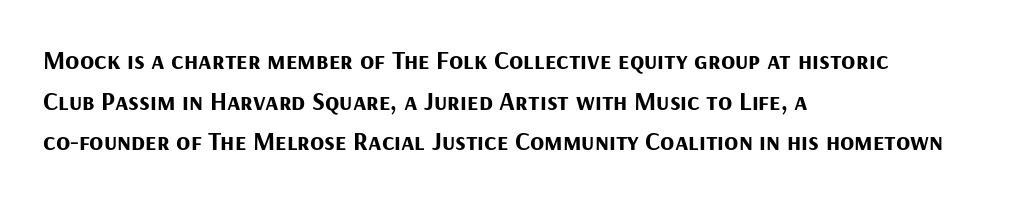
Q: Is the text bold? A: Yes.
Q: Is the text italic (slanted)? A: No, it is upright.
Q: Is the text underlined? A: No.
Q: How is the paragraph aligned? A: Left-aligned.
Q: Is the spacing between letters normal or unusually wide? A: Normal.
Q: Is the spacing between lines tight, normal or loose? A: Normal.
